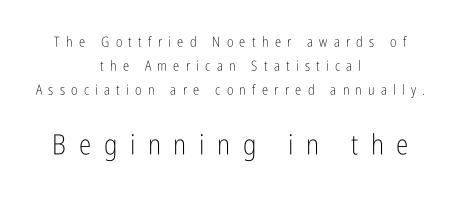
{"serif": "no", "italic": "no", "bold": "no", "weight": "light", "width": "condensed", "stroke_contrast": "low", "x_height": "medium", "monospaced": "no", "underline": "no", "align": "center", "line_spacing_ratio": 1.71, "letter_spacing": "wide", "letter_spacing_em": 0.45, "larger_block": "second", "size_ratio": 2.0, "glyph_px": 28}
